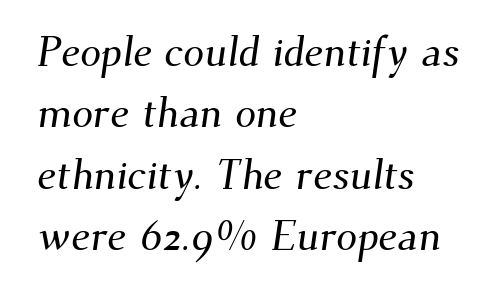
The image shows 42 px serif type; set left-aligned, normal line spacing (1.46x), normal letter spacing, not underlined; medium stroke contrast and a small x-height.
